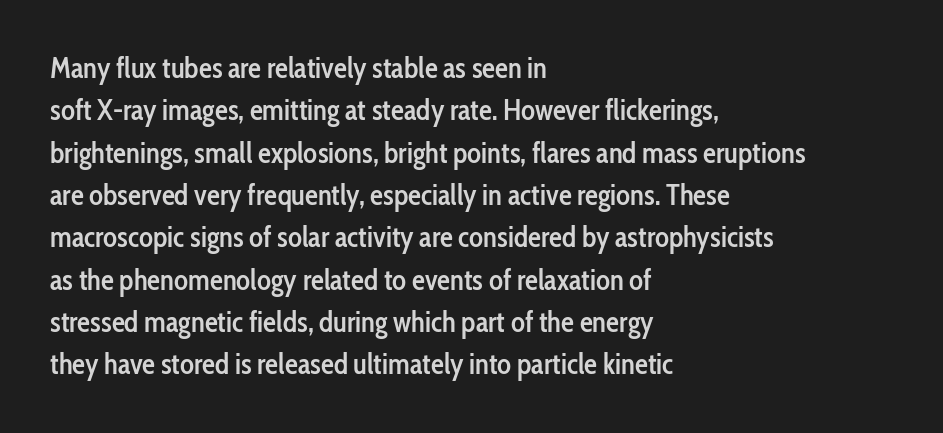
What weight is shown? A semibold, between regular and bold. Characters remain perfectly vertical along every line. Leading matches the norm, producing a regular column. The letterforms sit shoulder to shoulder at normal distance. The rendering shows plain stroke endings on the letterforms — a sans-serif design.
